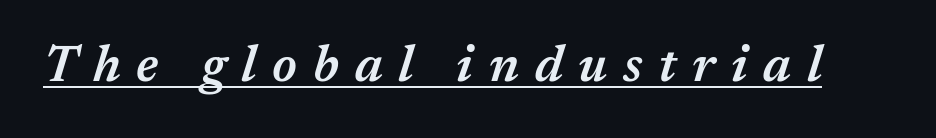
The image shows 51 px semibold type, italic (leaning right); set unusually wide letter spacing (+0.31 em), underlined; medium stroke contrast and a medium x-height.
